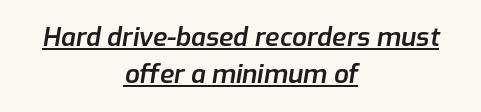
Glyph-to-glyph distance matches everyday printed text. If you drew a line through each stem, it would be angled. Honestly, the underline is the first thing you notice here. The font is running at a semibold setting, under full bold.
